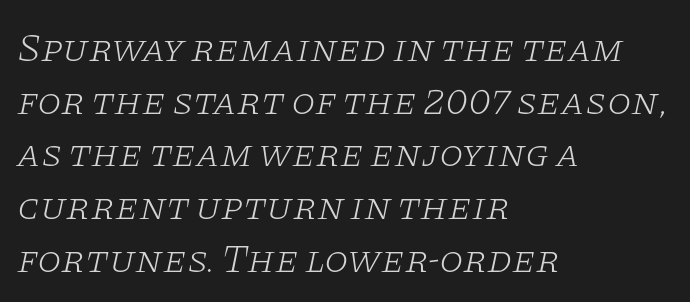
Does the leading feel generous? No, just average. The typeface has the unassuming heft of standard copy or less. What stands out about the letter spacing? Nothing — it is the standard amount. Proportional: the letters do not fall into vertical columns.
